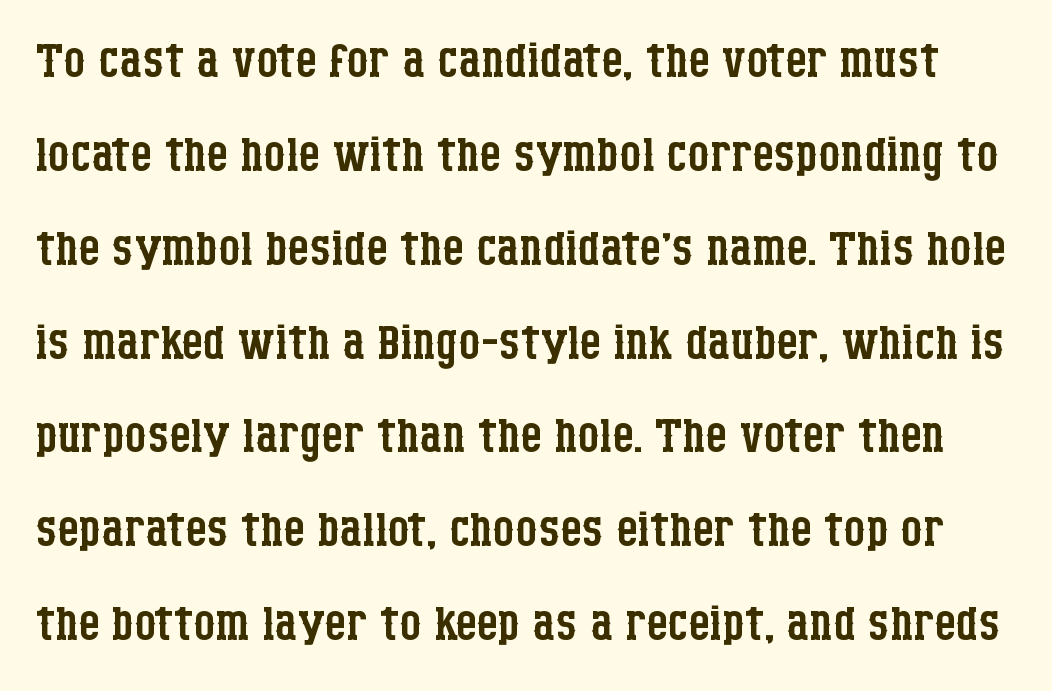
Descender tails drop into unmarked territory. The typesetting does not lean heavy: it is not bold. In terms of posture, this sample is upright. The letterforms sit shoulder to shoulder at normal distance.
